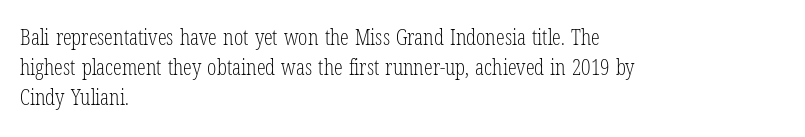
Reading down the column, the eye jumps a familiar distance to each next line. Left-aligned paragraph, ragged on the right. Check under the words: just untouched page. Nope, not italic — everything's standing straight.
